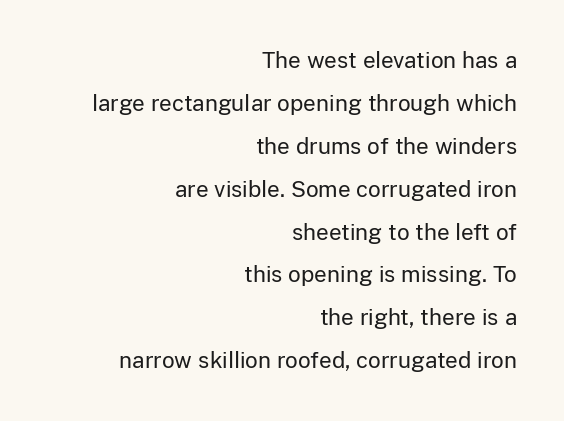
The image shows 22 px text type, upright; set right-aligned, loose line spacing (1.95x), normal letter spacing, not underlined.
